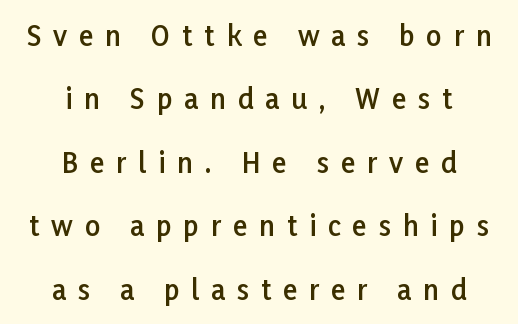
Q: Is the text bold? A: Semi-bold.
Q: Is the text italic (slanted)? A: No, it is upright.
Q: Is the text underlined? A: No.
Q: How is the paragraph aligned? A: Centered.
Q: Is the spacing between letters normal or unusually wide? A: Unusually wide.
Q: Is the spacing between lines tight, normal or loose? A: Loose.
